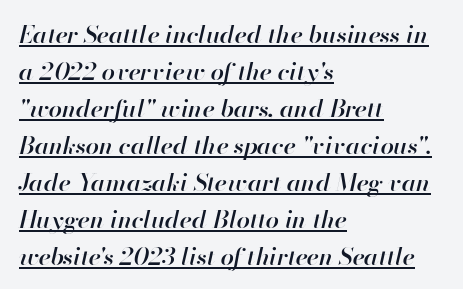
Characters are canted at an angle relative to the baseline's perpendicular. Caption: semibold face, moderately heavy strokes. Compared with undecorated copy, this sample adds a rule below the words. The rag falls on the right side of this text block.
